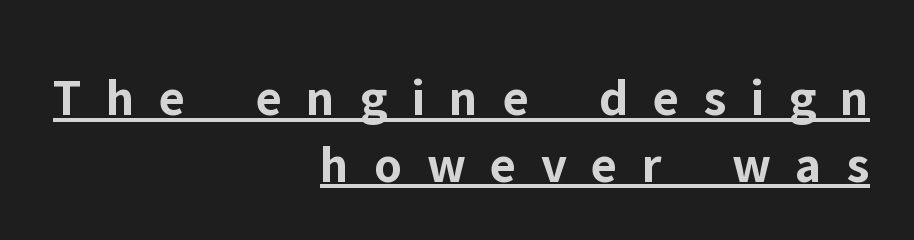
The image shows 53 px bold sans-serif type, upright; set right-aligned, normal line spacing (1.26x), unusually wide letter spacing (+0.46 em), underlined; low stroke contrast and a medium x-height.
